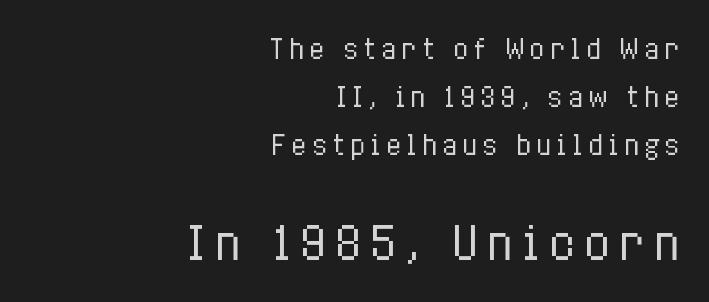
Q: Is the text bold? A: No.
Q: Is the text italic (slanted)? A: No, it is upright.
Q: Is the text underlined? A: No.
Q: How is the paragraph aligned? A: Right-aligned.
Q: Which block of text is set in a larger size, the first (top) or the second (bottom)? A: The second (bottom) one.
Q: Width (condensed, normal, or wide)? A: Condensed.
Q: Stroke contrast? A: Low.
Q: x-height? A: Medium.
Q: Monospaced? A: No.
